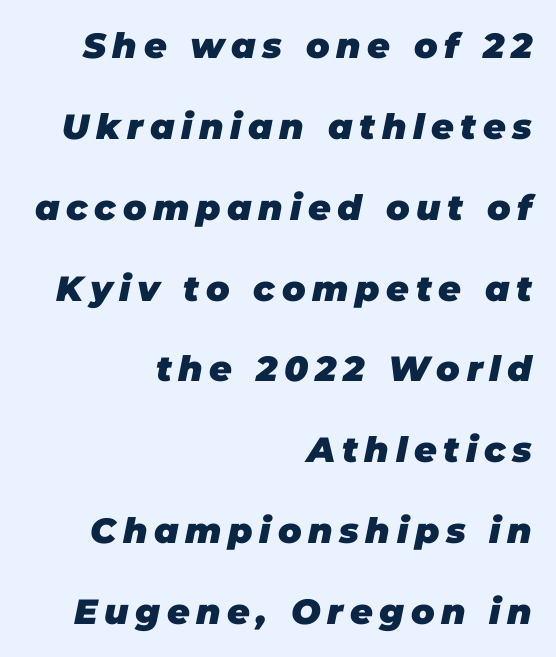
{"italic": "yes", "lean": "right", "slant_degrees": 11, "bold": "yes", "weight": "heavy", "width": "normal", "stroke_contrast": "low", "x_height": "large", "monospaced": "no", "underline": "no", "align": "right", "line_spacing": "loose", "line_spacing_ratio": 2.31, "glyph_px": 35}
